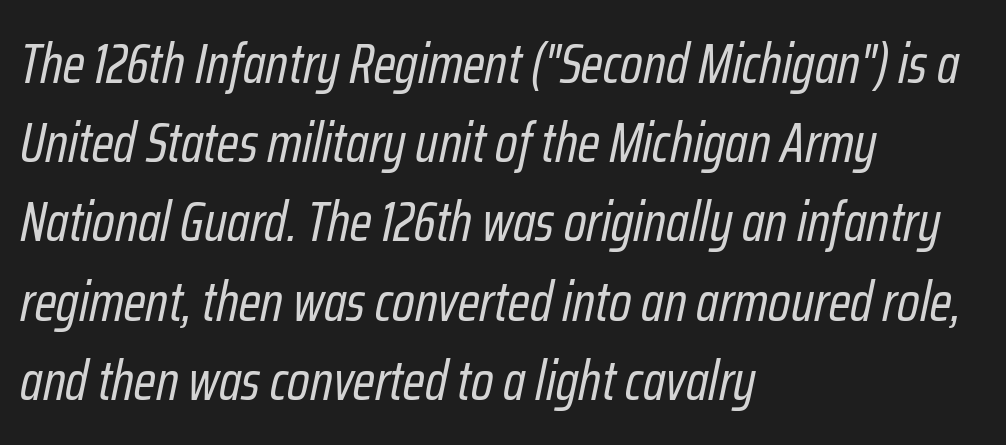
Horizontal alignment here is leftward, the default for most running prose. Character widths vary here, with narrow letters taking less room than wide ones. Check the space under the baseline: it is left empty. Students, observe: this is what conventionally led text looks like. Italic: yes, the glyphs are oblique.
